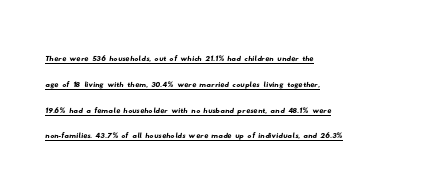
{"underline": "yes", "align": "left", "line_spacing": "normal", "line_spacing_ratio": 1.29, "letter_spacing": "normal", "letter_spacing_em": 0.0, "glyph_px": 20}
